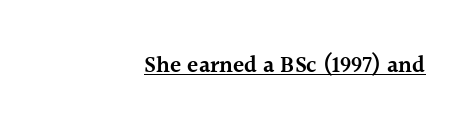
{"italic": "no", "bold": "semi", "underline": "yes", "align": "right", "letter_spacing": "normal", "letter_spacing_em": 0.0, "glyph_px": 23}
